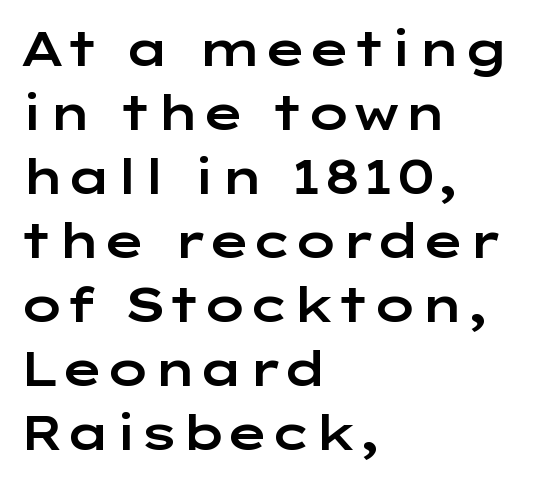
To sum up the face: it is a sans, with no serifs. One glance says typical: line gaps are just what's usual. The paragraph shown leans on its left margin. The line texture is even and compact thanks to regular tracking.
